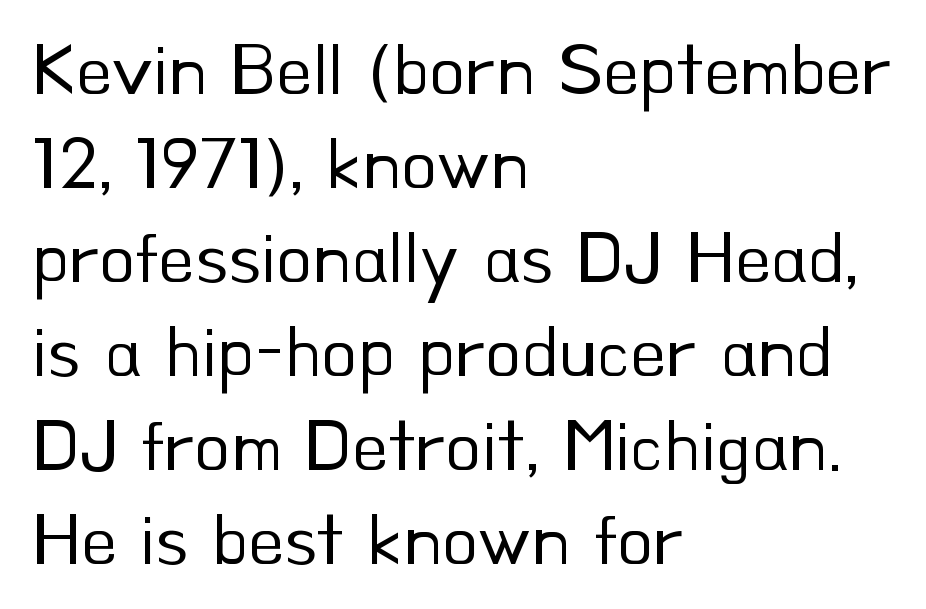
{"serif": "no", "italic": "no", "bold": "no", "weight": "regular", "width": "normal", "stroke_contrast": "low", "x_height": "small", "monospaced": "no", "underline": "no", "align": "left", "line_spacing": "normal", "line_spacing_ratio": 1.27, "letter_spacing": "normal", "letter_spacing_em": 0.0, "glyph_px": 74}
